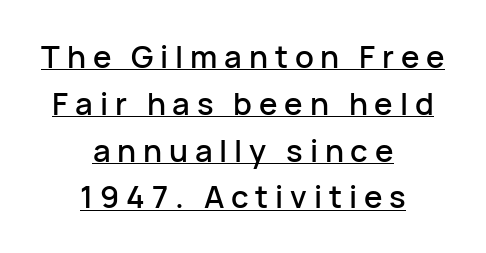
The image shows 31 px sans-serif type, upright; set centered, normal line spacing (1.51x), unusually wide letter spacing (+0.22 em), underlined; low stroke contrast and a medium x-height.
